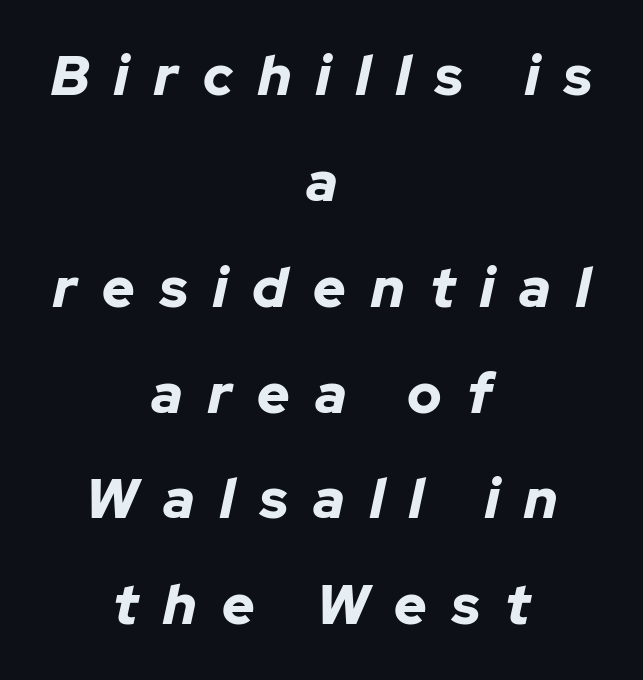
This sample uses an oblique cut, with every glyph tilted off the vertical. A centered setting, common on invitations and titles, is used for this passage. As a designer I'd log this as weight 700, bold. Underlining? Definitely not there. Is this a fixed-width face? No — the glyphs have proportional, varying widths.
